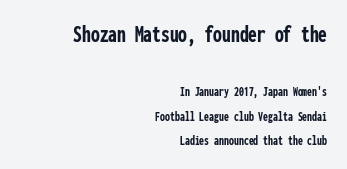
The passage shown has conventional tracking throughout. Leftover space on each line is placed entirely before the opening word. Which chunk is bigger? The first one — the top block dwarfs the bottom. Posture: straight, roman, zero tilt.
